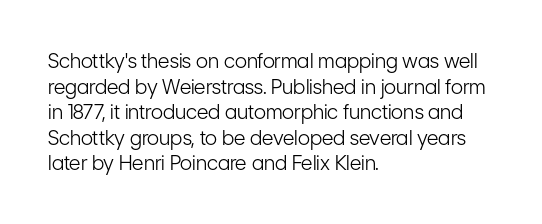
The image shows 20 px text type, upright; set left-aligned, normal line spacing (1.28x), normal letter spacing, not underlined.
